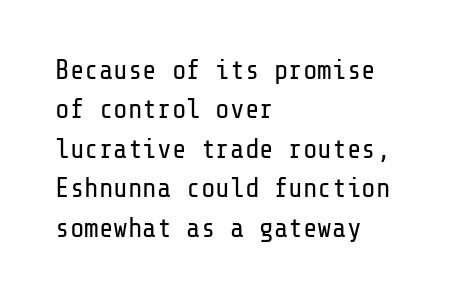
{"italic": "no", "bold": "no", "underline": "no", "align": "left", "line_spacing": "normal", "line_spacing_ratio": 1.46, "letter_spacing": "normal", "letter_spacing_em": 0.0, "glyph_px": 27}
